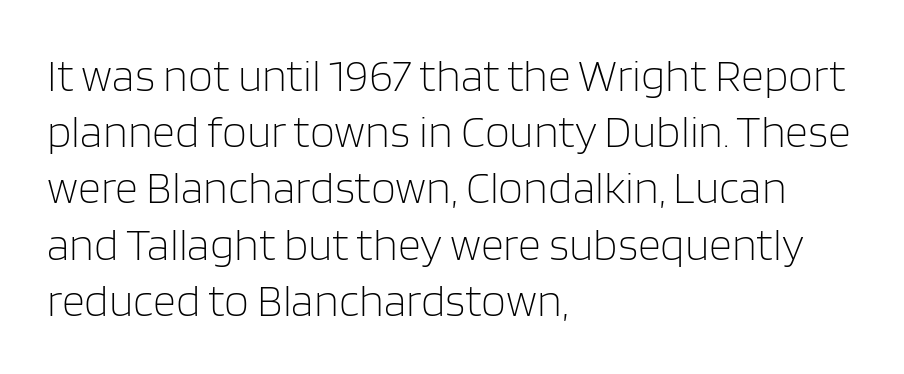
Letter spacing: default. Ascenders rise straight up at ninety degrees. This reads as an unemphasized weight, regular at the heaviest. The typesetter chose a ragged-right arrangement here. This sample has the flowing, uneven cadence of proportional lettering. Bare-footed words on every line.
